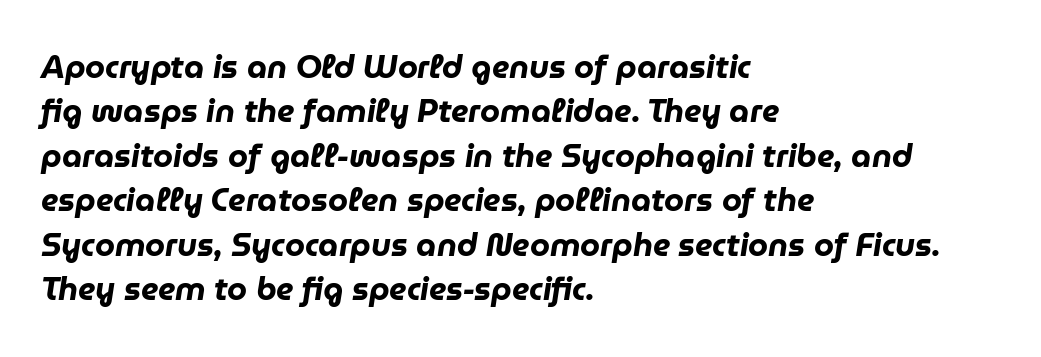
{"italic": "yes", "lean": "right", "slant_degrees": 9, "bold": "yes", "weight": "heavy", "width": "normal", "stroke_contrast": "low", "x_height": "medium", "monospaced": "no", "underline": "no", "align": "left", "line_spacing": "normal", "line_spacing_ratio": 1.39, "letter_spacing": "normal", "letter_spacing_em": 0.0, "glyph_px": 32}
